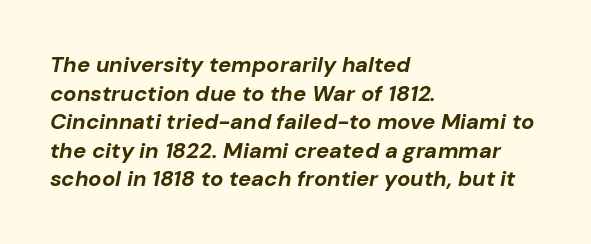
{"italic": "yes", "lean": "right", "slant_degrees": 10, "bold": "yes", "underline": "no", "align": "left", "line_spacing": "normal", "line_spacing_ratio": 1.3, "letter_spacing": "normal", "letter_spacing_em": 0.0, "glyph_px": 22}
